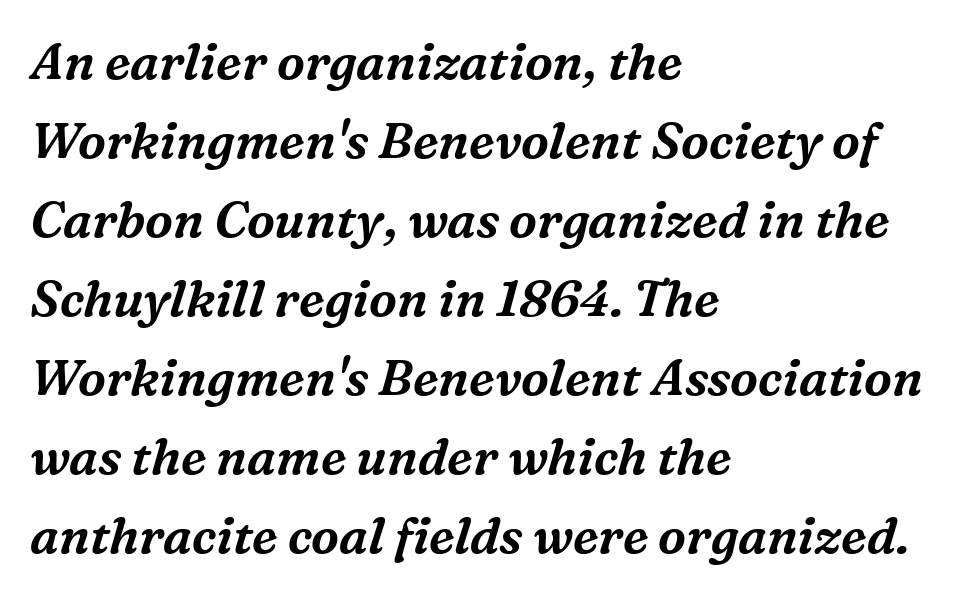
One glance says typical: line gaps are just what's usual. The type is set solid horizontally, with unmodified tracking. Character widths vary here, with narrow letters taking less room than wide ones. The typography opts for an oblique posture over an upright one.
